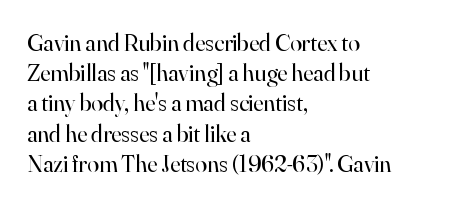
{"italic": "no", "bold": "no", "underline": "no", "align": "left", "line_spacing": "normal", "line_spacing_ratio": 1.26, "letter_spacing": "normal", "letter_spacing_em": 0.0, "glyph_px": 24}
